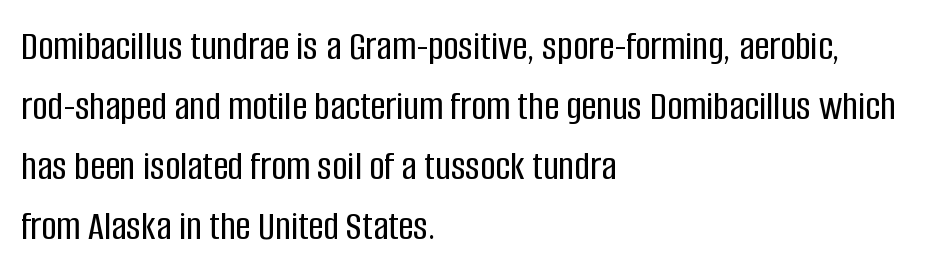
Q: Is the text italic (slanted)? A: No, it is upright.
Q: Is the typeface a serif or a sans-serif typeface? A: Sans-serif.
Q: Is the text underlined? A: No.
Q: How is the paragraph aligned? A: Left-aligned.
Q: Is the spacing between letters normal or unusually wide? A: Normal.
Q: Is the spacing between lines tight, normal or loose? A: Normal.
Q: Width (condensed, normal, or wide)? A: Condensed.
Q: Stroke contrast? A: Low.
Q: x-height? A: Large.
Q: Monospaced? A: No.
